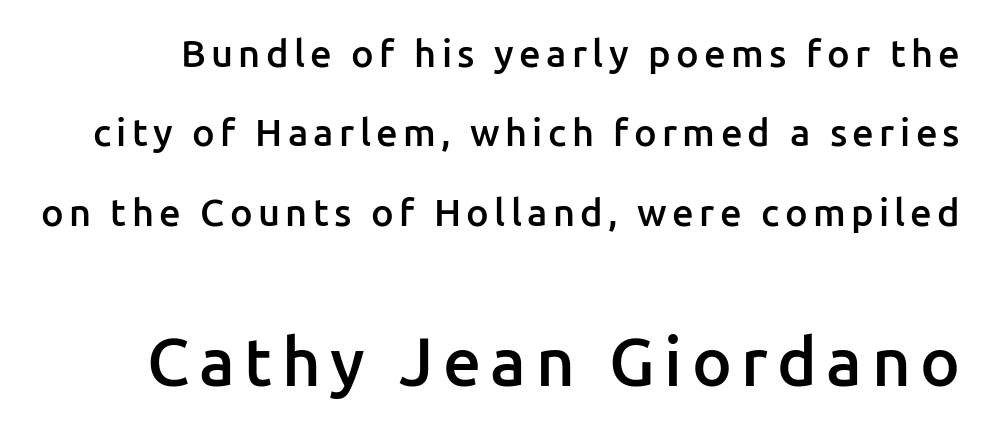
Type size steps up from the first block to the second. Each row of text sits above clean, open space. Is this a fixed-width face? No — the glyphs have proportional, varying widths. The lettering holds an erect, upright posture throughout. How heavy is the stroke? Medium-heavy — a semibold, shy of bold.
